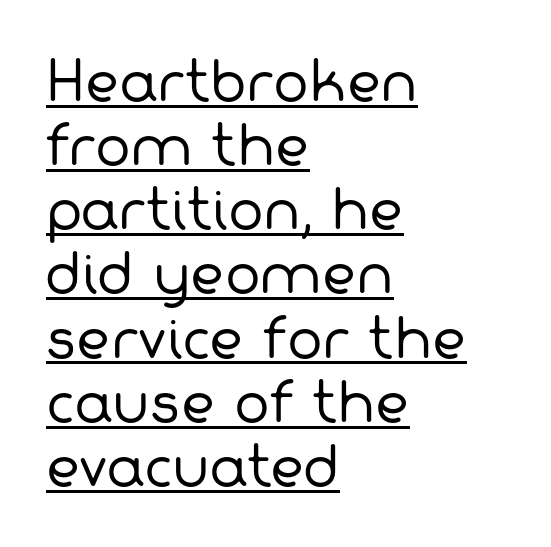
No extra tracking has been applied to these lines. These characters rest on top of a visible drawn line. Alignment: flush left. Character widths vary here, with narrow letters taking less room than wide ones.
